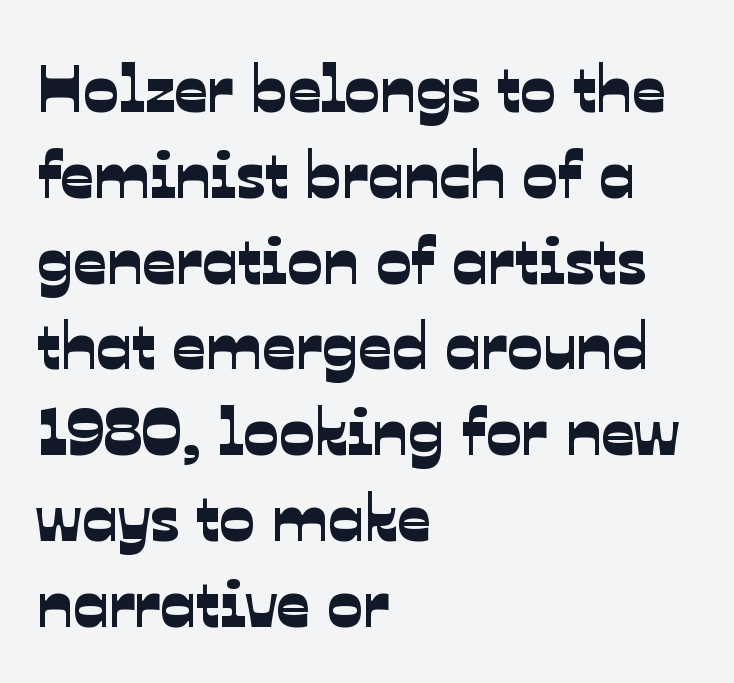
The image shows 66 px sans-serif type; set left-aligned, normal line spacing (1.3x), normal letter spacing, not underlined; low stroke contrast and a medium x-height.
